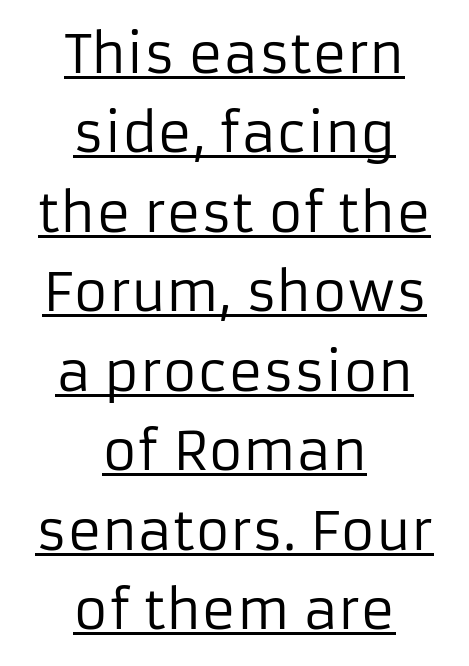
Q: Is the text bold? A: No.
Q: Is the text italic (slanted)? A: No, it is upright.
Q: Is the typeface a serif or a sans-serif typeface? A: Sans-serif.
Q: Is the text underlined? A: Yes.
Q: How is the paragraph aligned? A: Centered.
Q: Is the spacing between letters normal or unusually wide? A: Normal.
Q: Is the spacing between lines tight, normal or loose? A: Normal.
Q: Width (condensed, normal, or wide)? A: Normal.
Q: Stroke contrast? A: Low.
Q: x-height? A: Medium.
Q: Monospaced? A: No.
